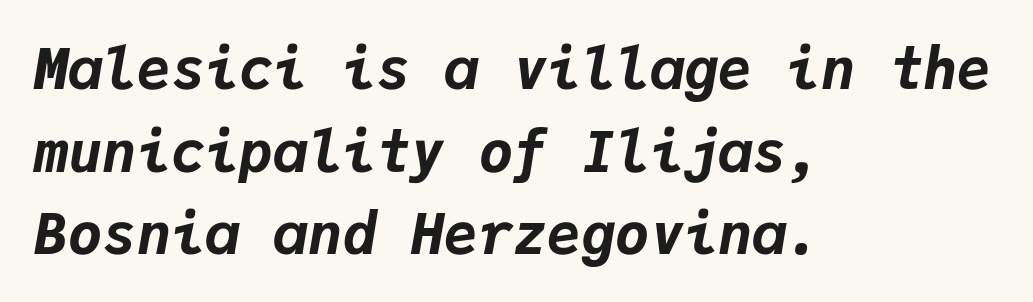
Compared with a centered layout, this one pins lines to the left instead. Slanted lettering throughout. Regarding leading, the lines here are spaced in the standard way. The passage shown is typed in a monospace face where columns stay perfectly aligned.
